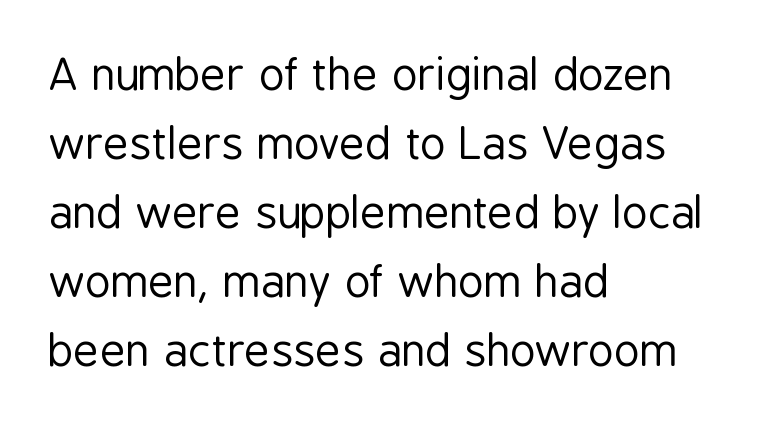
Look at the bottom of the vertical strokes: they stop flat, with no serifs. Typeset ragged right — the left edge is the straight one. A typesetter would call this leading conventional body-copy spacing. No chunkiness to these letters — they're not bold.
